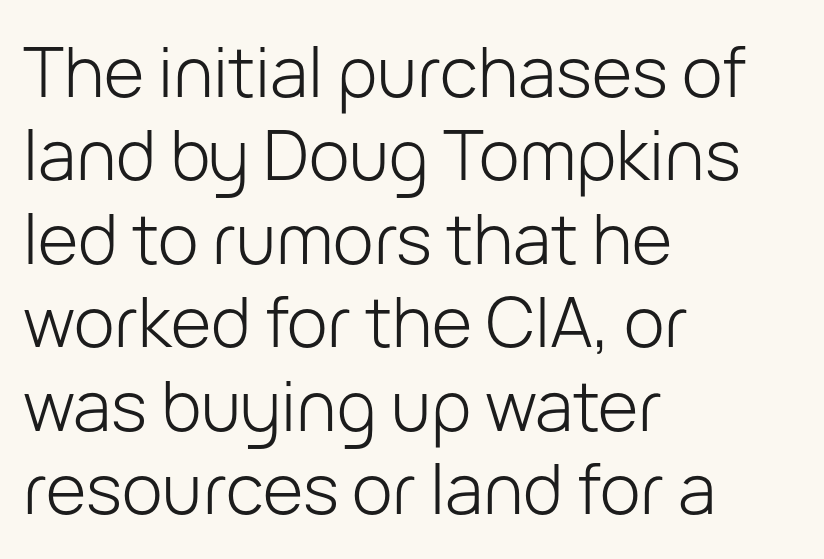
Tracking here is standard; glyphs follow each other at the usual distance. Just letters on the line, the space beneath them empty. The compositor pushed each line to the left boundary. A sans-serif font was chosen for this passage. Characters remain perfectly vertical along every line.
